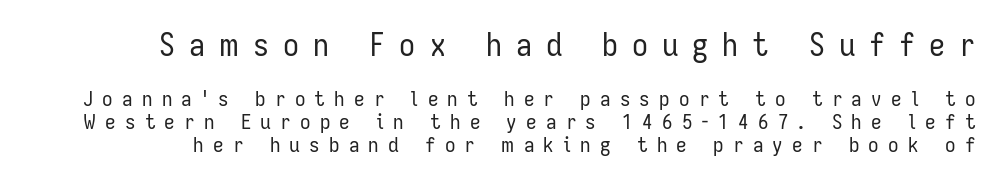
The letters carry no serifs — their stems end cleanly without finishing strokes. Notice how the stems are strictly vertical — no italics here. Think of a printed novel: that variable character pitch is what you see here. The letterforms stand isolated, each surrounded by extra space. Type without underlining.
